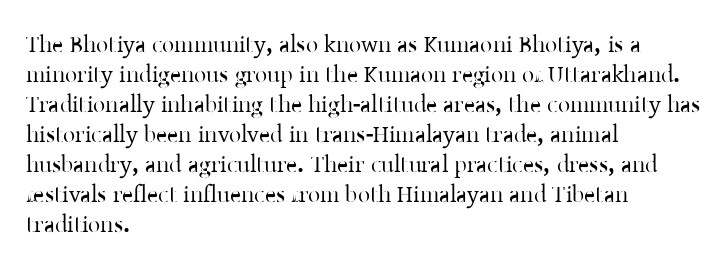
The image shows 24 px text type, upright; set left-aligned, normal line spacing (1.25x), normal letter spacing, not underlined.
